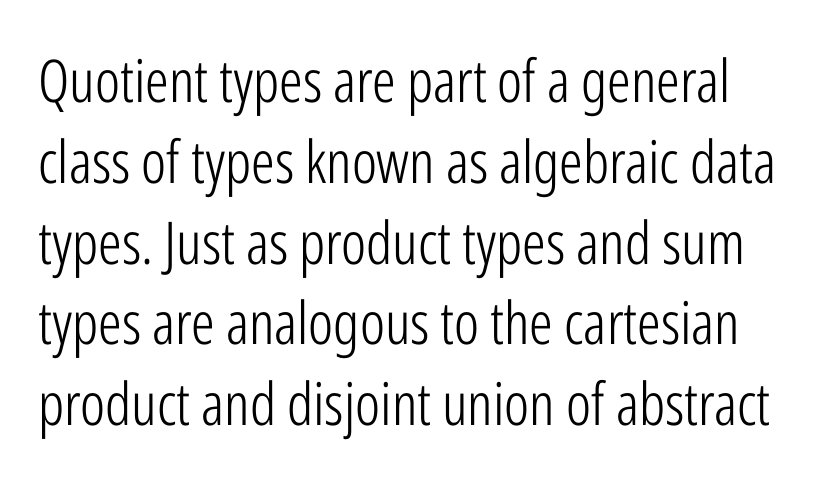
{"serif": "no", "italic": "no", "bold": "no", "weight": "light", "width": "condensed", "stroke_contrast": "low", "x_height": "medium", "monospaced": "no", "underline": "no", "line_spacing": "normal", "line_spacing_ratio": 1.37, "letter_spacing": "normal", "letter_spacing_em": 0.0, "glyph_px": 59}
